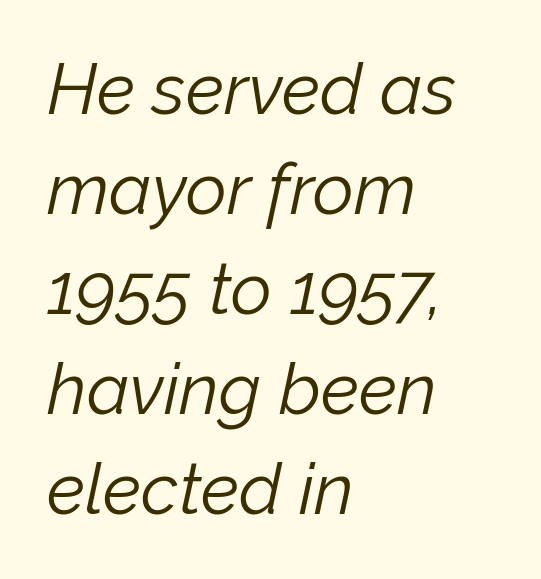
Stems and bowls with no extra thickness — not bold. If you measured baseline to baseline, you'd find a middling distance. This sample has the flowing, uneven cadence of proportional lettering. These lines keep a tight, regular rhythm from letter to letter. Typeset ragged right — the left edge is the straight one. Unmarked baselines from the first word to the last.
